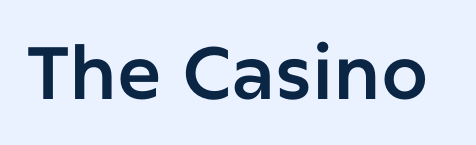
The image shows 74 px sans-serif type, upright; set normal letter spacing, not underlined; low stroke contrast and a medium x-height.
